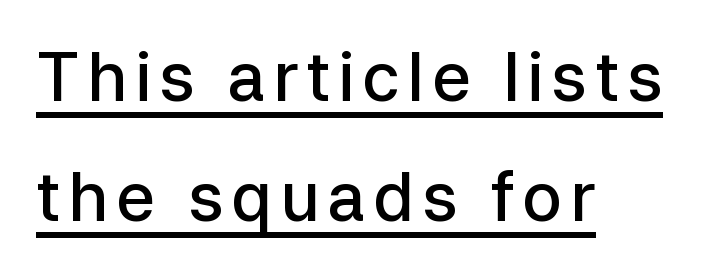
Do the characters align in a grid? No, the font is proportional. Characters remain perfectly vertical along every line. These lines are composed in type without serifs. The passage shown is semibold, sitting just below true bold.
